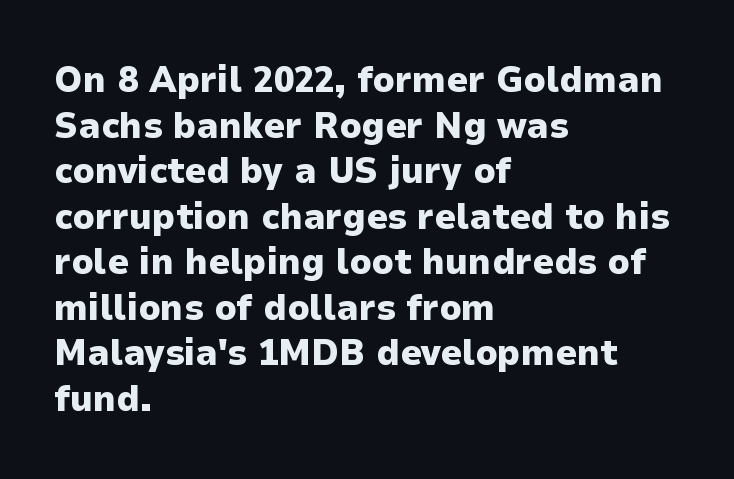
Q: Is the text bold? A: Yes.
Q: Is the text italic (slanted)? A: No, it is upright.
Q: Is the typeface a serif or a sans-serif typeface? A: Sans-serif.
Q: Is the text underlined? A: No.
Q: How is the paragraph aligned? A: Left-aligned.
Q: Is the spacing between letters normal or unusually wide? A: Normal.
Q: Width (condensed, normal, or wide)? A: Normal.
Q: Stroke contrast? A: Low.
Q: x-height? A: Medium.
Q: Monospaced? A: No.
